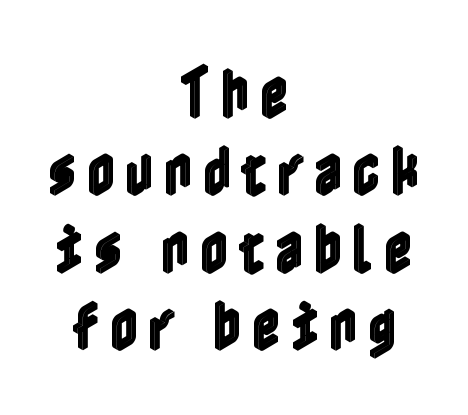
The space directly below the letters is spotless. Vertically, the passage feels balanced, rows spaced as you'd expect. Posture: vertical. Where is the straight margin? There isn't one; the lines are centered.
